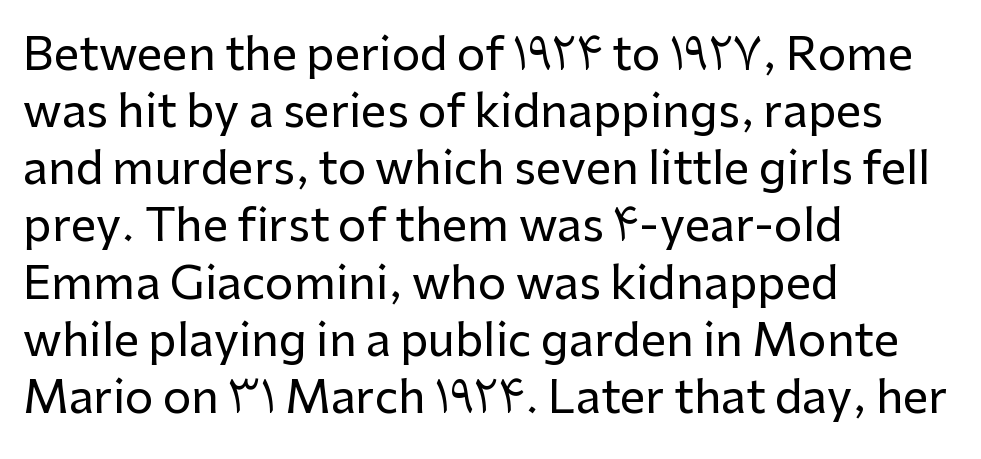
Q: Is the text italic (slanted)? A: No, it is upright.
Q: Is the typeface a serif or a sans-serif typeface? A: Sans-serif.
Q: Is the text underlined? A: No.
Q: How is the paragraph aligned? A: Left-aligned.
Q: Is the spacing between letters normal or unusually wide? A: Normal.
Q: Is the spacing between lines tight, normal or loose? A: Normal.
Q: Width (condensed, normal, or wide)? A: Normal.
Q: Stroke contrast? A: Low.
Q: x-height? A: Medium.
Q: Monospaced? A: No.
